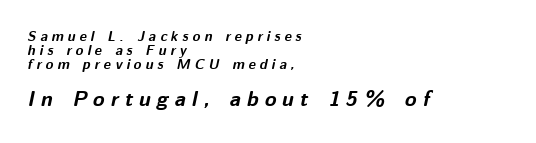
The image shows 21 px bold type, italic (leaning right); set left-aligned, tight line spacing (1.0x), unusually wide letter spacing (+0.29 em), not underlined; the second (bottom) block is 1.5x larger.
